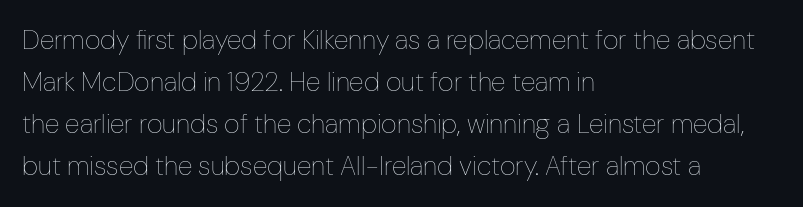
Q: Is the text bold? A: No.
Q: Is the text italic (slanted)? A: No, it is upright.
Q: Is the text underlined? A: No.
Q: How is the paragraph aligned? A: Left-aligned.
Q: Is the spacing between letters normal or unusually wide? A: Normal.
Q: Is the spacing between lines tight, normal or loose? A: Normal.
